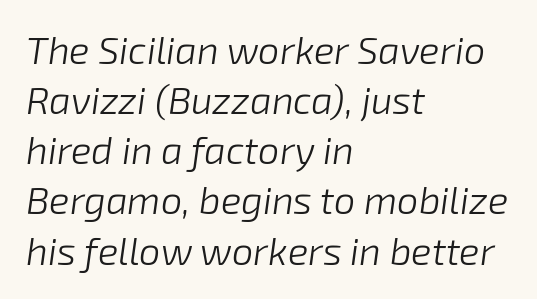
Type without underlining. Summary of weight: not heavy and not bold. The rendering uses natural spacing where letterforms have individual widths. Does extra space separate the letters? No, they use regular spacing. Vertical spacing — default. All the whitespace from short lines collects on the right.
